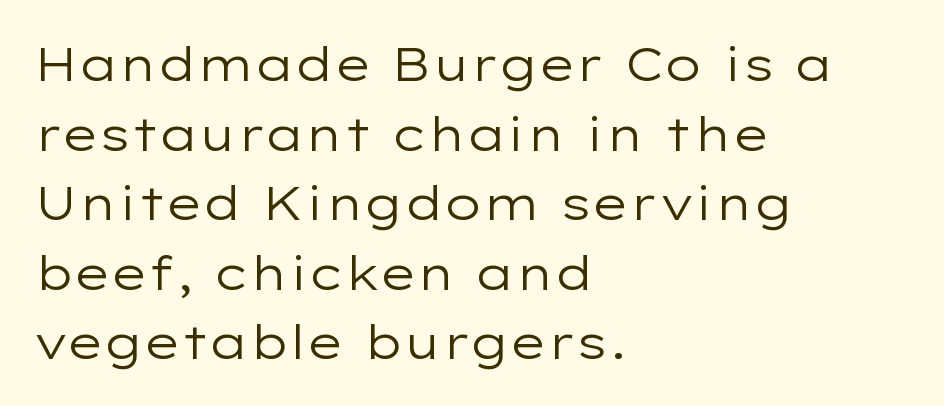
The image shows 47 px regular-weight, wide sans-serif type, upright; set left-aligned, normal line spacing (1.48x), normal letter spacing, not underlined; low stroke contrast and a medium x-height.
